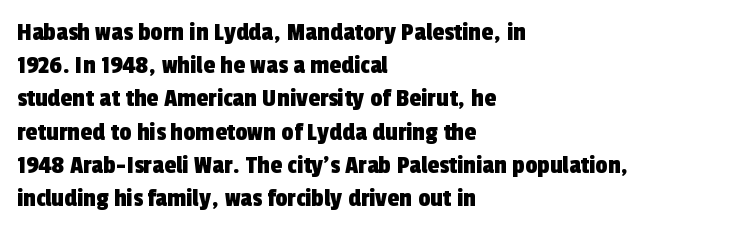
{"underline": "no", "align": "left", "line_spacing_ratio": 1.23, "letter_spacing": "normal", "letter_spacing_em": 0.0, "glyph_px": 27}
